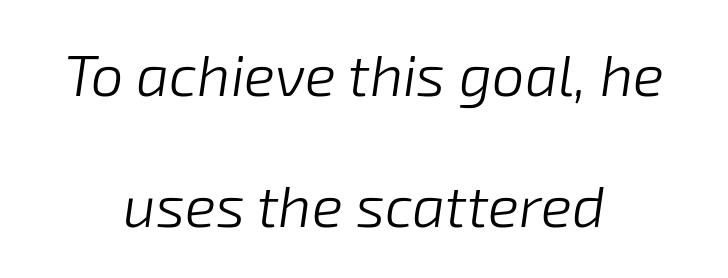
The image shows 58 px light type, italic (leaning right); set centered, loose line spacing (2.26x), normal letter spacing, not underlined; low stroke contrast and a medium x-height.
